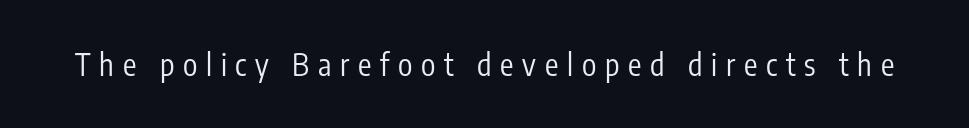
Q: Is the text bold? A: No.
Q: Is the text italic (slanted)? A: No, it is upright.
Q: Is the typeface a serif or a sans-serif typeface? A: Sans-serif.
Q: Is the text underlined? A: No.
Q: Is the spacing between letters normal or unusually wide? A: Unusually wide.
Q: Width (condensed, normal, or wide)? A: Condensed.
Q: Stroke contrast? A: Low.
Q: x-height? A: Medium.
Q: Monospaced? A: No.
